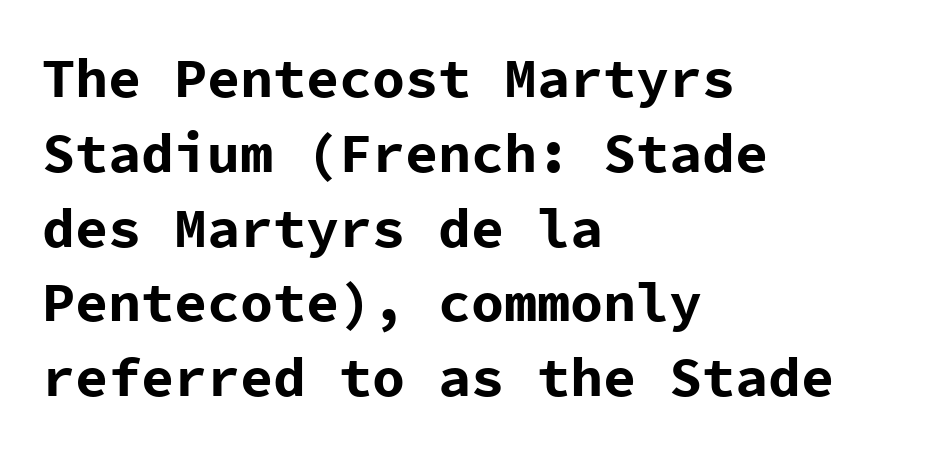
Fixed-width glyphs throughout — classic coding-font behaviour. A sans-serif font was chosen for this passage. In terms of posture, this sample is upright. Compared with an ordinary text face, these strokes are far heavier — a full bold. Regular leading. No extra tracking has been applied to these lines.
